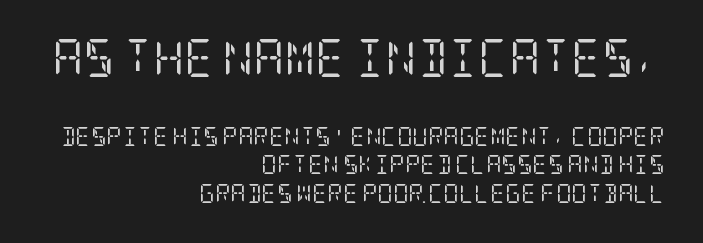
The image shows 38 px regular-weight, condensed serif type, upright; set right-aligned, normal line spacing (1.51x), normal letter spacing, not underlined; the first (top) block is 2.0x larger; low stroke contrast and a large x-height.
